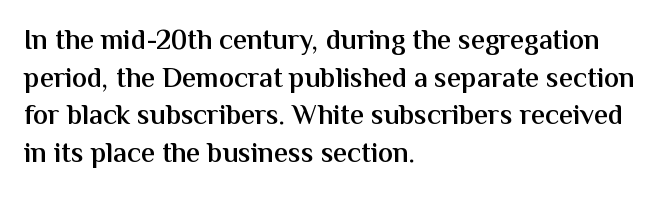
{"serif": "no", "italic": "no", "bold": "semi", "weight": "semibold", "width": "normal", "stroke_contrast": "medium", "x_height": "medium", "monospaced": "no", "underline": "no", "align": "left", "line_spacing": "normal", "line_spacing_ratio": 1.34, "letter_spacing": "normal", "letter_spacing_em": 0.0, "glyph_px": 28}
